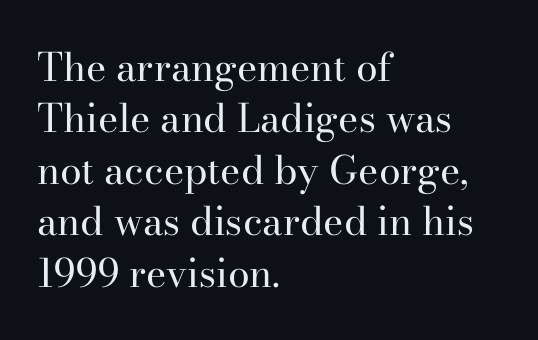
This sample is left-justified, so line endings fall wherever the words run out. No chunkiness to these letters — they're not bold. Observe the serifs anchoring each vertical stroke in this sample. Posture: straight, roman, zero tilt. Each new line begins a customary step beneath the previous one. Does extra space separate the letters? No, they use regular spacing.
